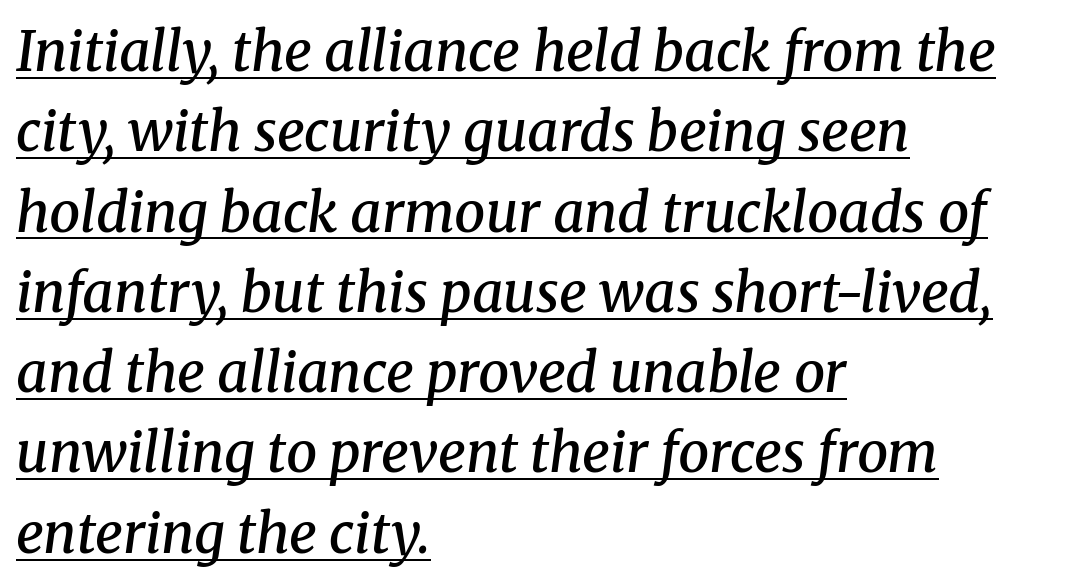
{"serif": "yes", "italic": "yes", "lean": "right", "slant_degrees": 8, "bold": "semi", "weight": "semibold", "width": "normal", "stroke_contrast": "medium", "x_height": "medium", "monospaced": "no", "underline": "yes", "align": "left", "line_spacing": "normal", "line_spacing_ratio": 1.46, "letter_spacing": "normal", "letter_spacing_em": 0.0, "glyph_px": 55}
